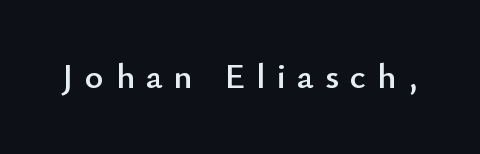
Q: Is the text italic (slanted)? A: No, it is upright.
Q: Is the typeface a serif or a sans-serif typeface? A: Sans-serif.
Q: Is the text underlined? A: No.
Q: Is the spacing between letters normal or unusually wide? A: Unusually wide.
Q: Width (condensed, normal, or wide)? A: Normal.
Q: Stroke contrast? A: Low.
Q: x-height? A: Small.
Q: Monospaced? A: No.
